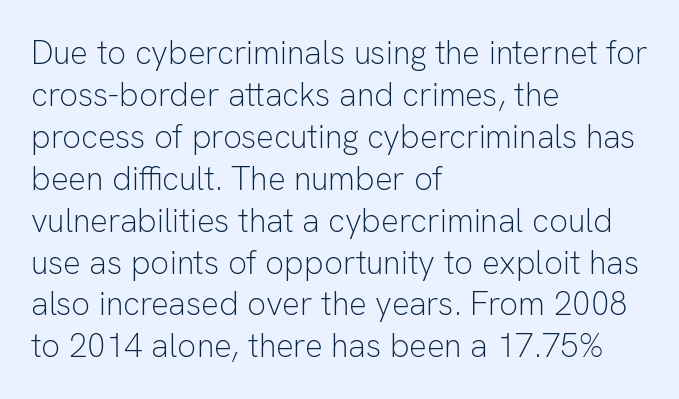
{"serif": "no", "italic": "no", "bold": "no", "weight": "light", "width": "normal", "stroke_contrast": "low", "x_height": "medium", "monospaced": "no", "underline": "no", "align": "left", "line_spacing": "normal", "line_spacing_ratio": 1.27, "letter_spacing": "normal", "letter_spacing_em": 0.0, "glyph_px": 33}
